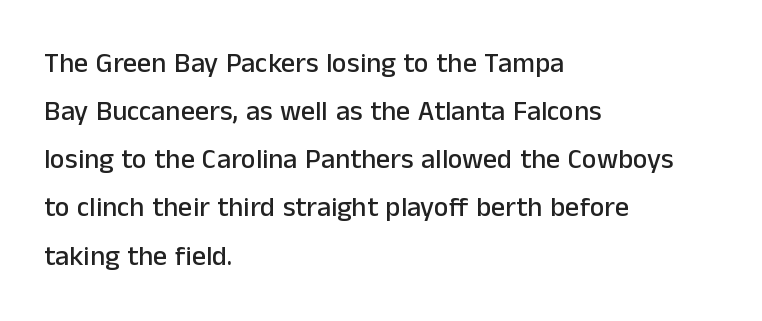
{"serif": "no", "italic": "no", "width": "normal", "stroke_contrast": "low", "x_height": "medium", "monospaced": "no", "underline": "no", "align": "left", "line_spacing_ratio": 1.72, "letter_spacing": "normal", "letter_spacing_em": 0.0, "glyph_px": 28}
